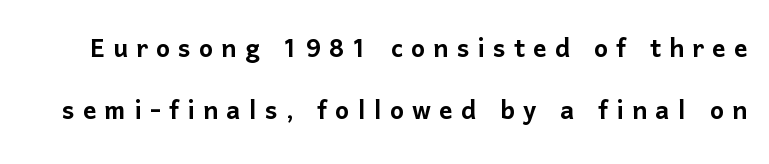
{"serif": "no", "italic": "no", "width": "normal", "stroke_contrast": "low", "x_height": "medium", "monospaced": "no", "underline": "no", "line_spacing_ratio": 1.89, "letter_spacing": "wide", "letter_spacing_em": 0.25, "glyph_px": 33}
